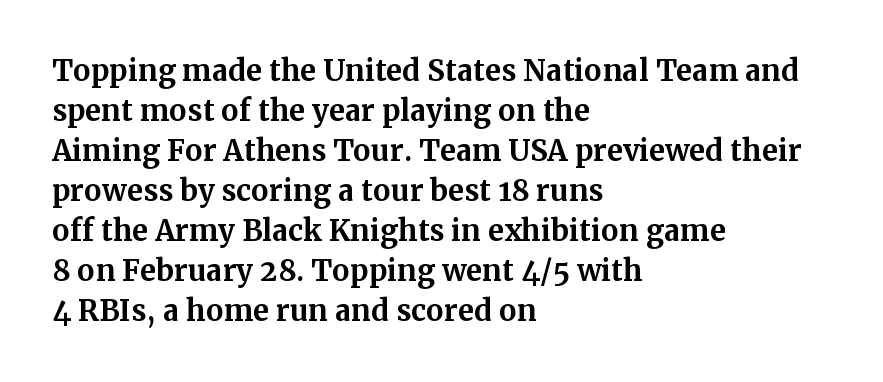
Q: Is the text bold? A: Yes.
Q: Is the text italic (slanted)? A: No, it is upright.
Q: Is the typeface a serif or a sans-serif typeface? A: Serif.
Q: Is the text underlined? A: No.
Q: How is the paragraph aligned? A: Left-aligned.
Q: Is the spacing between letters normal or unusually wide? A: Normal.
Q: Is the spacing between lines tight, normal or loose? A: Normal.
Q: Width (condensed, normal, or wide)? A: Normal.
Q: Stroke contrast? A: Medium.
Q: x-height? A: Medium.
Q: Monospaced? A: No.
